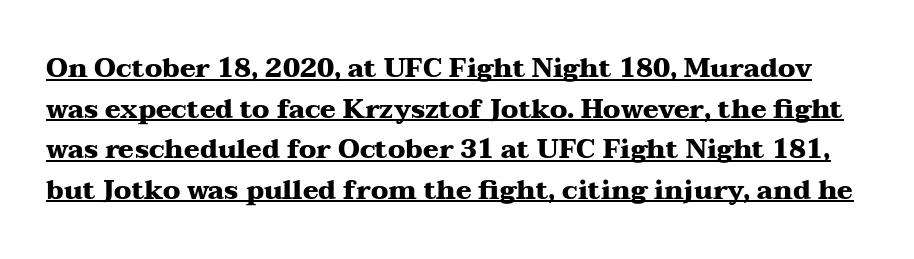
Q: Is the text bold? A: Yes.
Q: Is the text italic (slanted)? A: No, it is upright.
Q: Is the text underlined? A: Yes.
Q: Is the spacing between letters normal or unusually wide? A: Normal.
Q: Is the spacing between lines tight, normal or loose? A: Normal.
